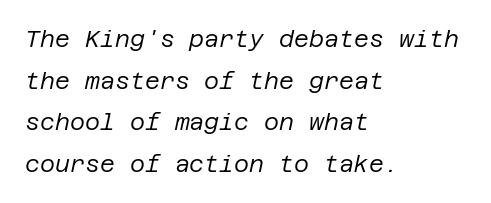
The image shows 23 px text type, italic (leaning right); set left-aligned, line spacing 1.81x, normal letter spacing, not underlined.
